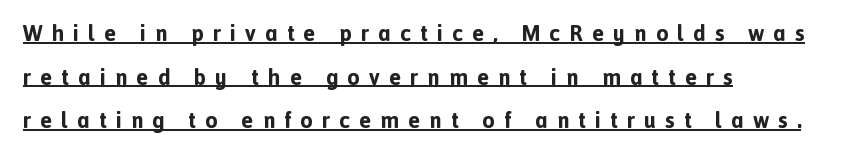
Heft: maximum for text — a bold. A typesetter would call this heavily tracked-out type. Notice how the passage keeps a crisp vertical edge on the left only. Looks like someone drew a line under every word here. Vertically, the passage feels expansive, rows floating well apart. Nope, not italic — everything's standing straight.
